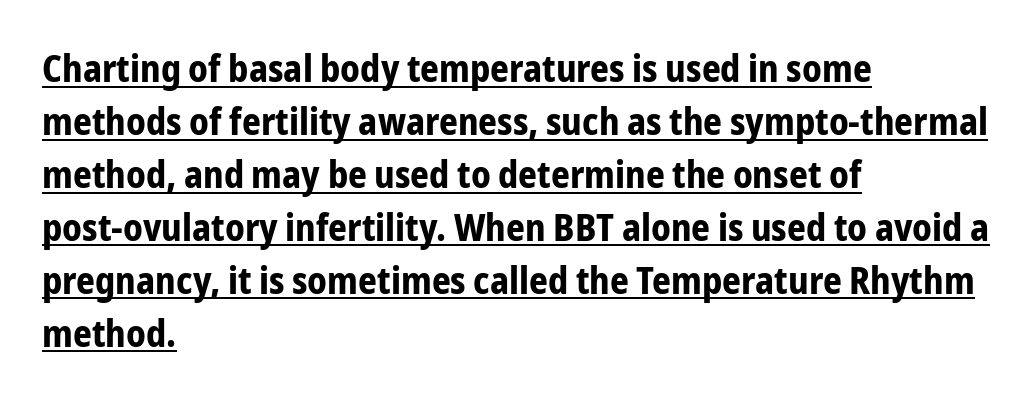
{"serif": "no", "italic": "no", "bold": "yes", "weight": "bold", "width": "condensed", "stroke_contrast": "low", "x_height": "medium", "monospaced": "no", "underline": "yes", "align": "left", "line_spacing": "normal", "line_spacing_ratio": 1.43, "letter_spacing": "normal", "letter_spacing_em": 0.0, "glyph_px": 37}
